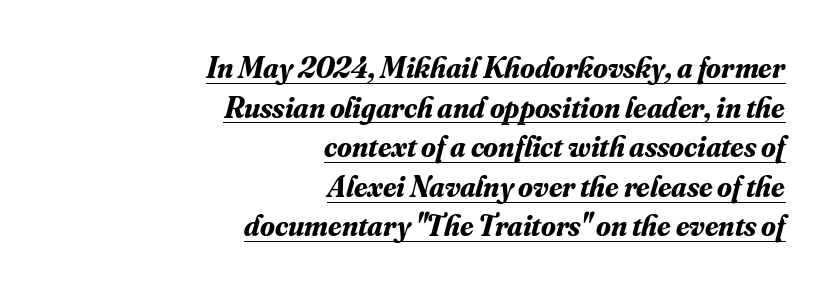
Line endings align vertically; line beginnings do not. The font's italic variant was chosen for this text. This sample uses a serif face. The passage shown has conventional tracking throughout. The rendering uses natural spacing where letterforms have individual widths. The leading is moderate, giving the passage an even texture.
